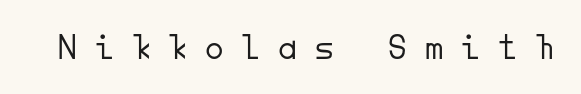
The face looks like a standard text weight, possibly lighter. Rule under the text: the space is simply empty. Someone cranked the tracking dial way up on this one. In terms of posture, this sample is upright. Every character here occupies the same horizontal width, giving the sample a typewriter-like rhythm.
